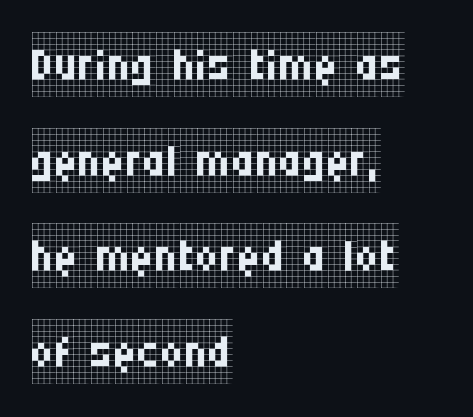
Letter spacing: default. Regarding leading, the lines here are spaced in the standard way. Old-style or modern, the face here clearly has serifs. A typesetter would call this proportional, since set widths differ per character. The space beneath each line is pristine and unruled. The font is comparable to plain body text, perhaps lighter.
